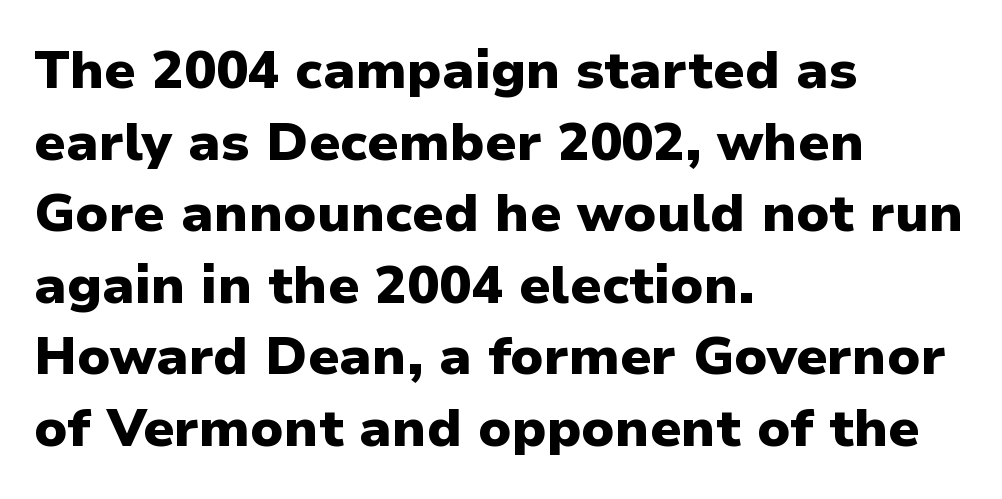
The image shows 53 px heavy sans-serif type, upright; set left-aligned, normal line spacing (1.35x), normal letter spacing, not underlined; low stroke contrast and a medium x-height.
